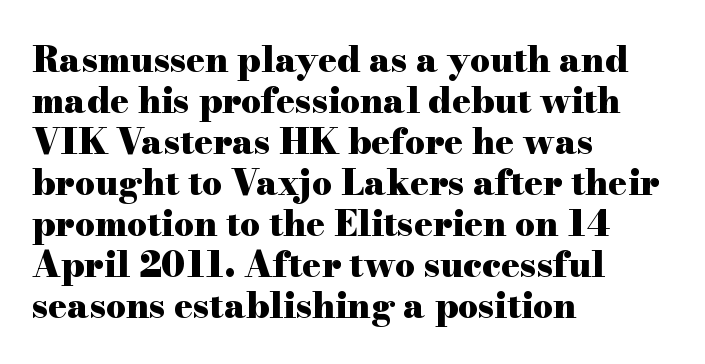
{"serif": "yes", "italic": "no", "bold": "yes", "weight": "heavy", "width": "wide", "stroke_contrast": "high", "x_height": "small", "monospaced": "no", "underline": "no", "align": "left", "line_spacing_ratio": 1.17, "letter_spacing": "normal", "letter_spacing_em": 0.0, "glyph_px": 35}
